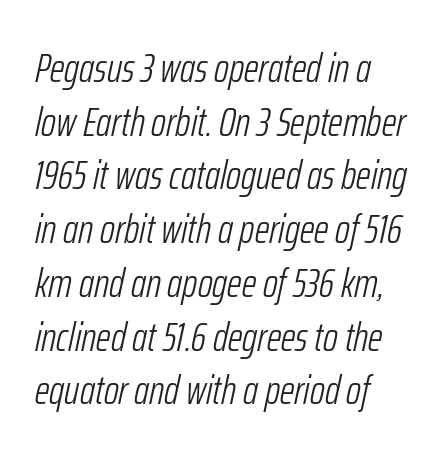
The image shows 41 px light, condensed type, italic (leaning right); set left-aligned, normal line spacing (1.31x), normal letter spacing, not underlined; low stroke contrast and a medium x-height.
